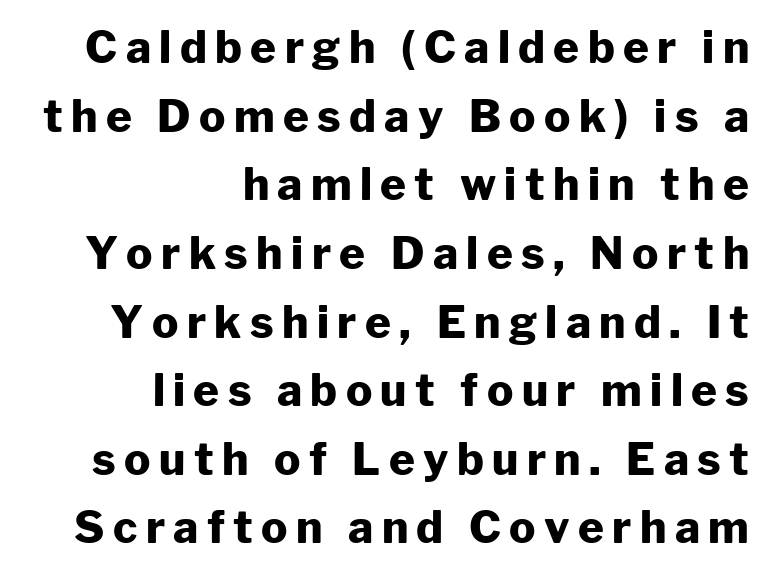
{"serif": "no", "italic": "no", "bold": "yes", "weight": "heavy", "width": "normal", "stroke_contrast": "low", "x_height": "medium", "monospaced": "no", "underline": "no", "align": "right", "line_spacing": "normal", "line_spacing_ratio": 1.56, "glyph_px": 44}
